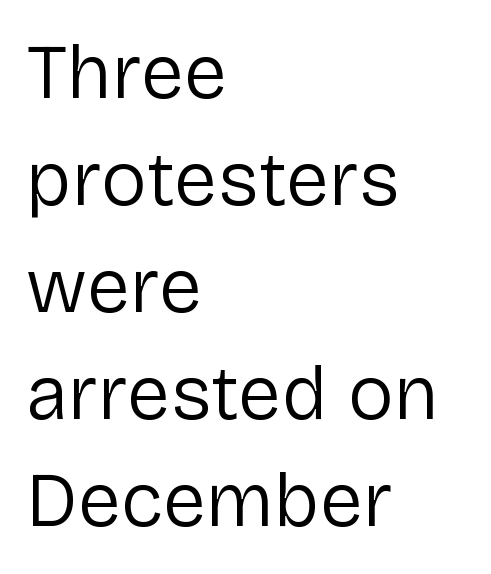
{"serif": "no", "italic": "no", "bold": "no", "weight": "regular", "width": "normal", "stroke_contrast": "low", "x_height": "medium", "monospaced": "no", "underline": "no", "align": "left", "line_spacing": "normal", "line_spacing_ratio": 1.39, "letter_spacing": "normal", "letter_spacing_em": 0.0, "glyph_px": 77}
